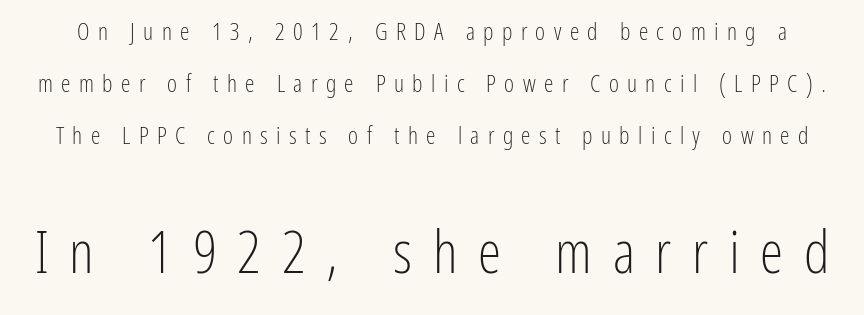
Note the varied advance widths — an 'i' is clearly narrower than an 'm'. Honestly, there is no underline to notice here at all. Honestly, the rows look like they've been pulled way apart. Nope, no serifs anywhere on these letters. The tracking jumps out immediately: characters are airy and widely separated. Vertical strokes here are truly vertical.
